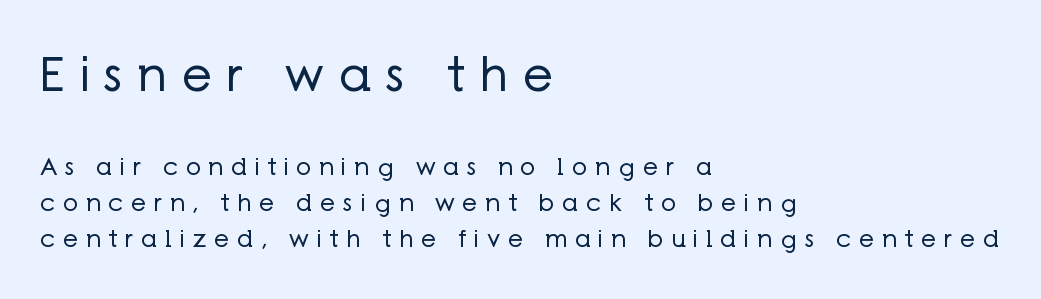
The zone under the glyphs is completely vacant. Is the letter spacing exaggerated? Yes — the characters are pushed far apart. The font is comparable to plain body text, perhaps lighter. Caption: multi-line text, flush left, ragged right. Summary of vertical rhythm: regular, with standard interline spacing.
